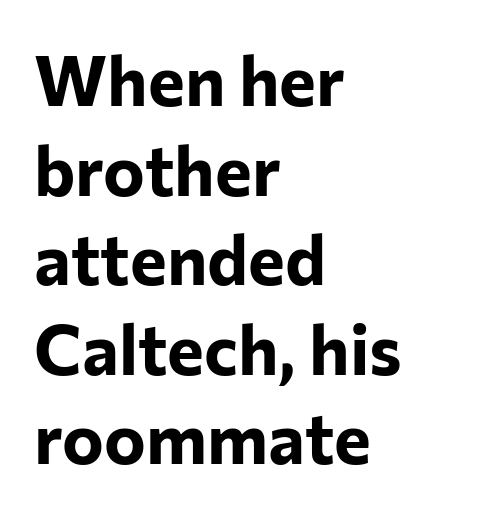
Q: Is the text bold? A: Yes.
Q: Is the text italic (slanted)? A: No, it is upright.
Q: Is the typeface a serif or a sans-serif typeface? A: Sans-serif.
Q: Is the text underlined? A: No.
Q: How is the paragraph aligned? A: Left-aligned.
Q: Is the spacing between letters normal or unusually wide? A: Normal.
Q: Is the spacing between lines tight, normal or loose? A: Normal.
Q: Width (condensed, normal, or wide)? A: Normal.
Q: Stroke contrast? A: Low.
Q: x-height? A: Medium.
Q: Monospaced? A: No.
